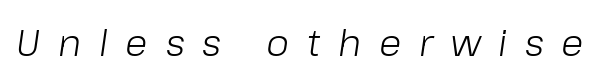
The image shows 37 px light type, italic (leaning right); set unusually wide letter spacing (+0.48 em), not underlined; low stroke contrast and a medium x-height.
